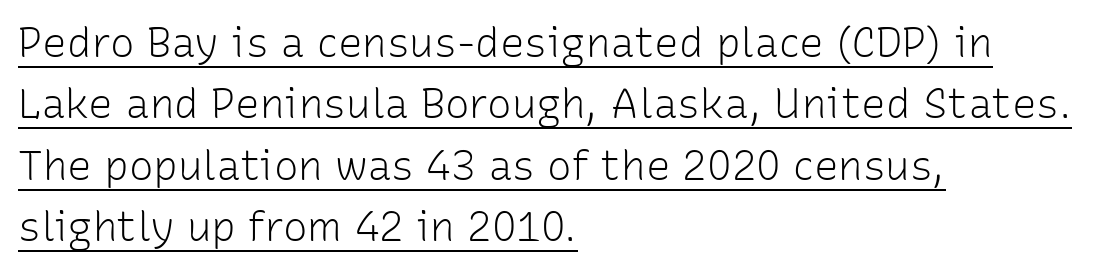
The image shows 41 px light sans-serif type, upright; set left-aligned, normal line spacing (1.5x), normal letter spacing, underlined; low stroke contrast and a medium x-height.
